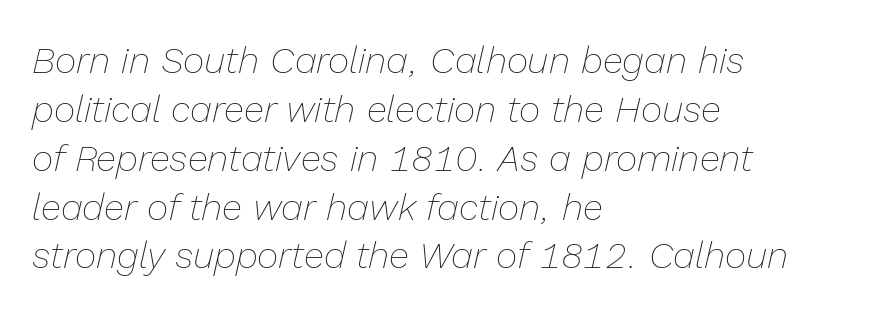
The image shows 37 px thin type, italic (leaning right); set left-aligned, normal line spacing (1.32x), normal letter spacing, not underlined; low stroke contrast and a medium x-height.
